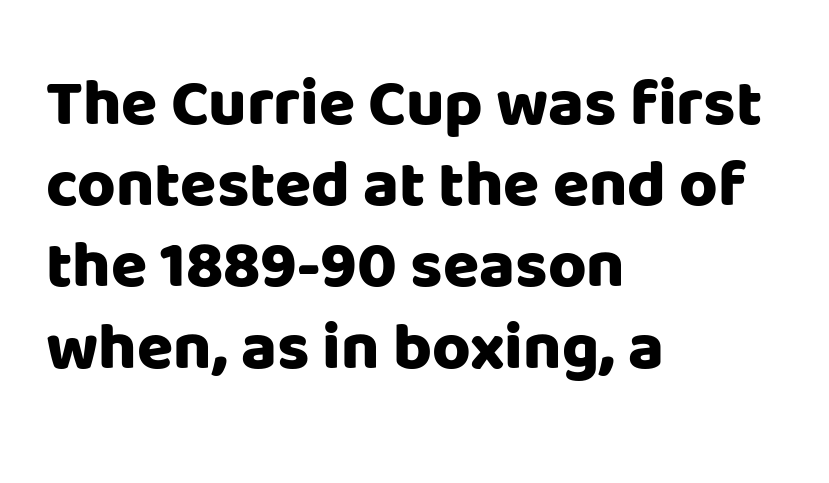
Q: Is the text bold? A: Yes.
Q: Is the text italic (slanted)? A: No, it is upright.
Q: Is the typeface a serif or a sans-serif typeface? A: Sans-serif.
Q: Is the text underlined? A: No.
Q: How is the paragraph aligned? A: Left-aligned.
Q: Is the spacing between letters normal or unusually wide? A: Normal.
Q: Width (condensed, normal, or wide)? A: Normal.
Q: Stroke contrast? A: Low.
Q: x-height? A: Large.
Q: Monospaced? A: No.
